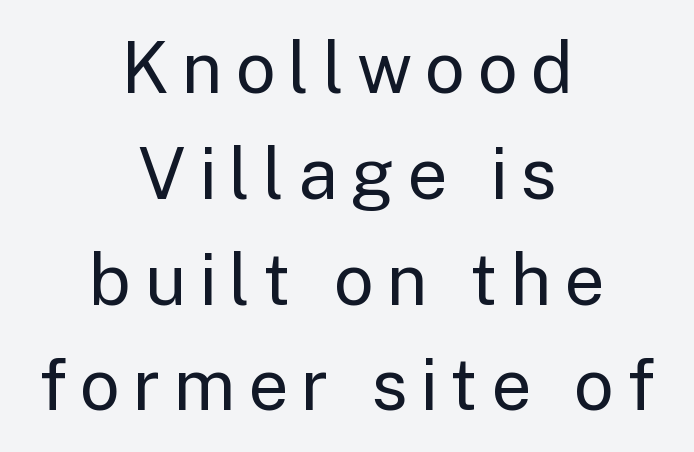
Q: Is the text bold? A: No.
Q: Is the text italic (slanted)? A: No, it is upright.
Q: Is the typeface a serif or a sans-serif typeface? A: Sans-serif.
Q: Is the text underlined? A: No.
Q: How is the paragraph aligned? A: Centered.
Q: Is the spacing between lines tight, normal or loose? A: Normal.
Q: Width (condensed, normal, or wide)? A: Normal.
Q: Stroke contrast? A: Low.
Q: x-height? A: Medium.
Q: Monospaced? A: No.
